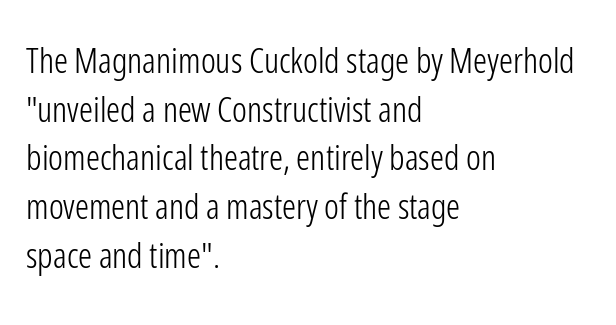
Baseline-to-baseline distance is the conventional proportion of letter height. This rendering features lettering with no underline. You could call the tracking neutral — neither tight nor loose. Alignment: flush left. Tall strokes in this sample are plumb rather than angled. Bold? No — there's no thickening of the strokes.
